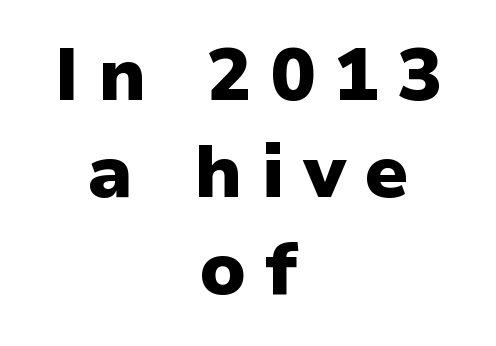
{"serif": "no", "italic": "no", "bold": "yes", "weight": "heavy", "width": "normal", "stroke_contrast": "low", "x_height": "medium", "monospaced": "no", "underline": "no", "align": "center", "line_spacing": "normal", "line_spacing_ratio": 1.31, "letter_spacing": "wide", "letter_spacing_em": 0.26, "glyph_px": 74}
